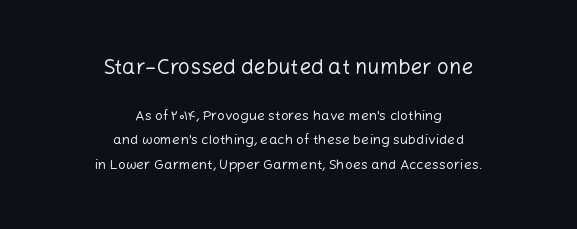
The specimen omits any rule beneath the text block's lines. If you drew a line through each stem, it would be perfectly vertical. The characters are drawn with everyday or finer stroke widths. The rag falls on both sides of this text block equally. Tracking here is standard; glyphs follow each other at the usual distance.
